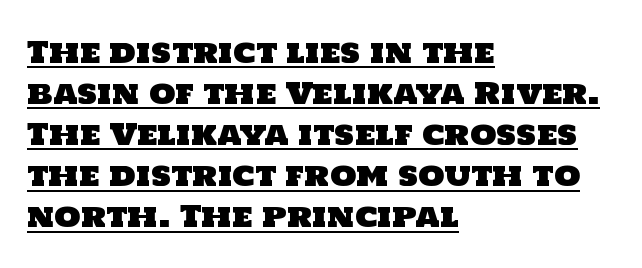
{"serif": "no", "width": "normal", "stroke_contrast": "low", "x_height": "large", "monospaced": "no", "underline": "yes", "align": "left", "line_spacing": "normal", "line_spacing_ratio": 1.37, "letter_spacing": "normal", "letter_spacing_em": 0.0, "glyph_px": 30}
